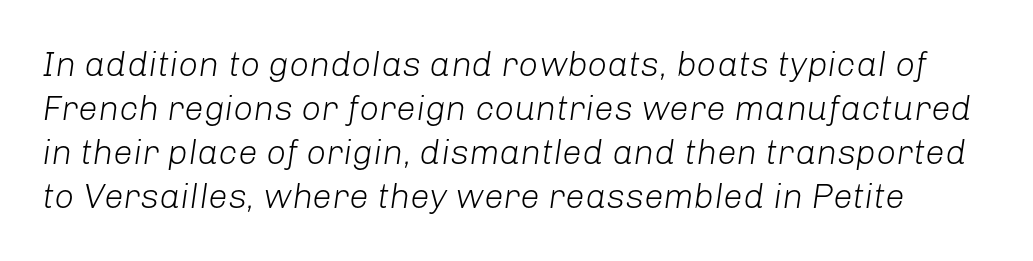
The image shows 35 px light type, italic (leaning right); set normal line spacing (1.26x), normal letter spacing, not underlined; low stroke contrast and a medium x-height.
